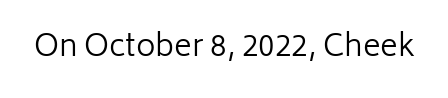
Q: Is the text bold? A: No.
Q: Is the text italic (slanted)? A: No, it is upright.
Q: Is the typeface a serif or a sans-serif typeface? A: Sans-serif.
Q: Is the text underlined? A: No.
Q: Is the spacing between letters normal or unusually wide? A: Normal.
Q: Width (condensed, normal, or wide)? A: Normal.
Q: Stroke contrast? A: Low.
Q: x-height? A: Medium.
Q: Monospaced? A: No.
